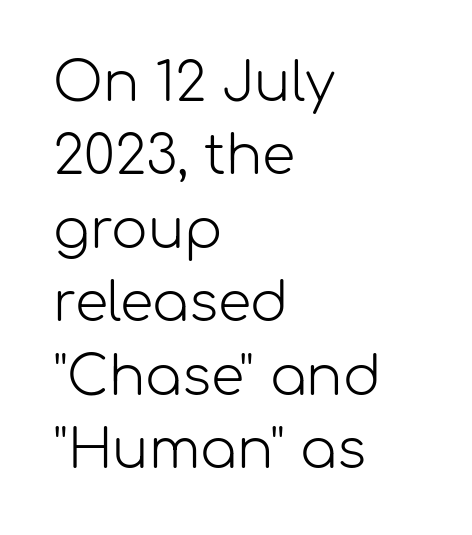
The image shows 54 px light sans-serif type, upright; set left-aligned, normal line spacing (1.36x), normal letter spacing, not underlined; low stroke contrast and a medium x-height.
